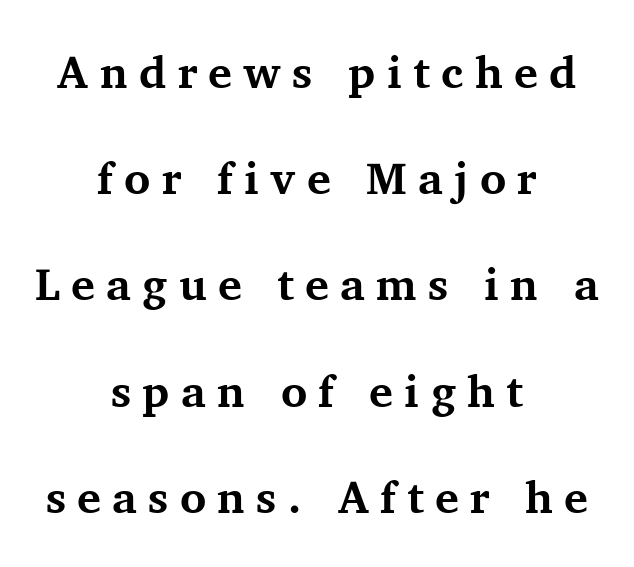
Q: Is the text bold? A: Yes.
Q: Is the text italic (slanted)? A: No, it is upright.
Q: Is the typeface a serif or a sans-serif typeface? A: Serif.
Q: Is the text underlined? A: No.
Q: How is the paragraph aligned? A: Centered.
Q: Is the spacing between letters normal or unusually wide? A: Unusually wide.
Q: Is the spacing between lines tight, normal or loose? A: Loose.
Q: Width (condensed, normal, or wide)? A: Normal.
Q: Stroke contrast? A: Medium.
Q: x-height? A: Medium.
Q: Monospaced? A: No.
